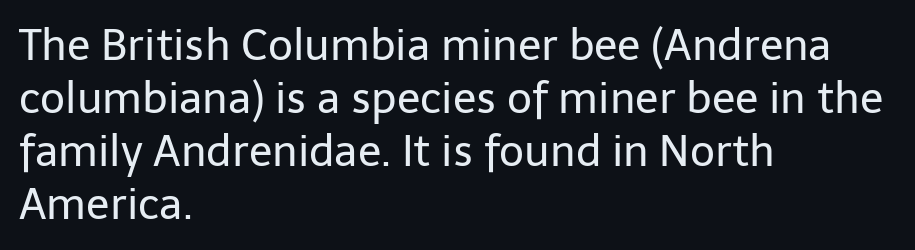
Is the type heavy? It reads as light-to-regular instead. A typesetter would call this proportional, since set widths differ per character. The rendering anchors every line to the left-hand side. Does the lettering tilt? It doesn't — this is upright.
